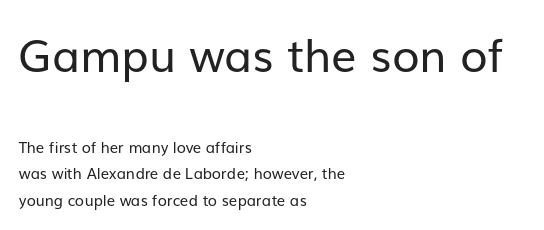
The image shows 45 px regular-weight sans-serif type, upright; set left-aligned, line spacing 1.77x, normal letter spacing, not underlined; the first (top) block is 3.0x larger; low stroke contrast and a medium x-height.
